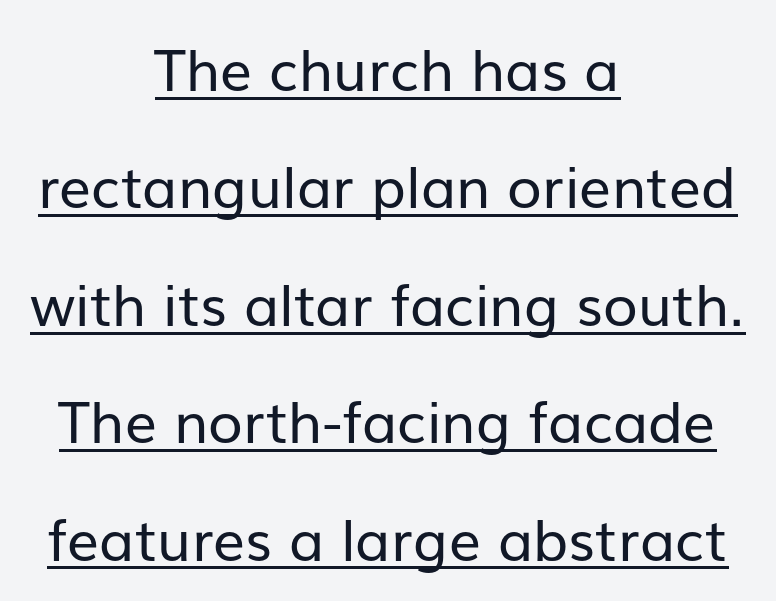
The image shows 57 px regular-weight sans-serif type, upright; set centered, loose line spacing (2.06x), normal letter spacing, underlined; low stroke contrast and a medium x-height.
